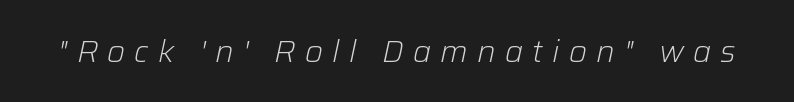
The image shows 31 px light type, italic (leaning right); set unusually wide letter spacing (+0.3 em), not underlined; low stroke contrast and a medium x-height.
